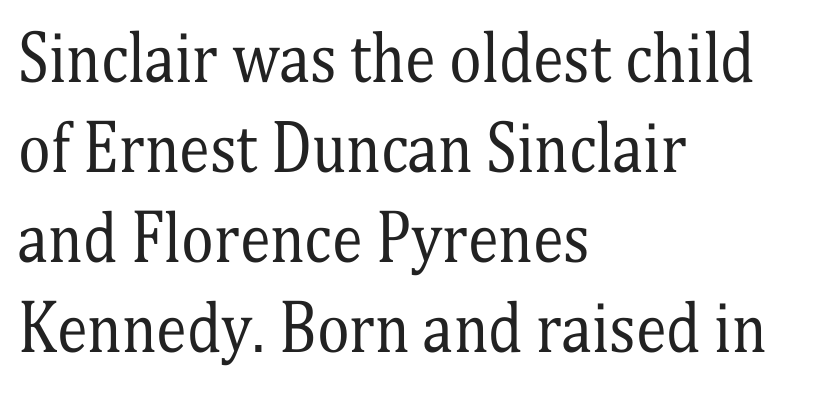
The image shows 62 px regular-weight, condensed serif type, upright; set left-aligned, normal line spacing (1.45x), normal letter spacing, not underlined; medium stroke contrast and a medium x-height.
